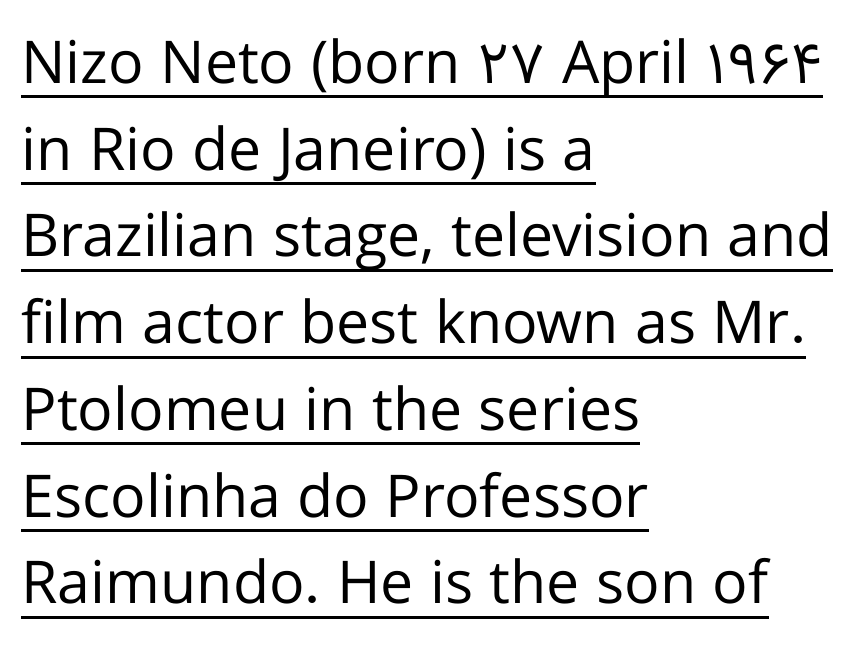
Here the glyphs are tracked normally, forming tight word shapes. In terms of posture, this sample is upright. The paragraph has a hard left edge and a soft right edge. Varying glyph widths throughout — classic text-font behaviour. Typographically, this falls in the sans-serif category. In designer terms, the underline attribute is active on this setting.
